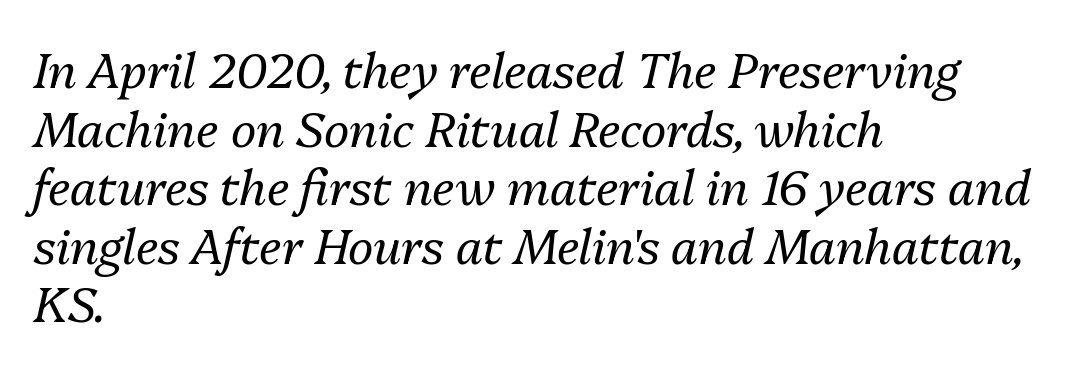
{"italic": "yes", "lean": "right", "slant_degrees": 13, "bold": "no", "weight": "regular", "width": "normal", "stroke_contrast": "medium", "x_height": "medium", "monospaced": "no", "underline": "no", "align": "left", "line_spacing_ratio": 1.22, "letter_spacing": "normal", "letter_spacing_em": 0.0, "glyph_px": 48}
